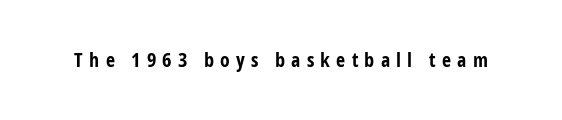
{"italic": "no", "bold": "yes", "underline": "no", "letter_spacing": "wide", "letter_spacing_em": 0.31, "glyph_px": 20}
